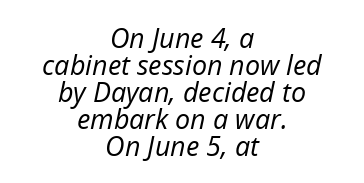
{"italic": "yes", "lean": "right", "slant_degrees": 12, "bold": "no", "underline": "no", "align": "center", "line_spacing": "tight", "line_spacing_ratio": 1.0, "letter_spacing": "normal", "letter_spacing_em": 0.0, "glyph_px": 27}
